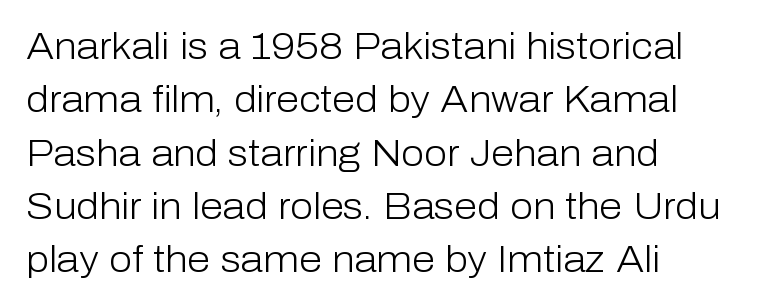
The image shows 37 px light sans-serif type, upright; set left-aligned, normal line spacing (1.44x), normal letter spacing, not underlined; low stroke contrast and a medium x-height.
